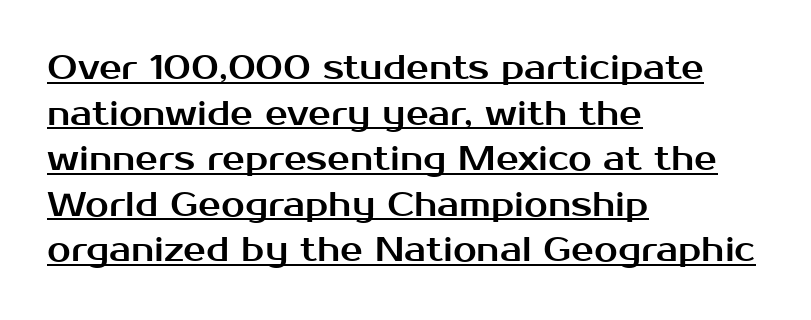
The image shows 34 px sans-serif type, upright; set left-aligned, normal line spacing (1.34x), normal letter spacing, underlined; medium stroke contrast and a medium x-height.
